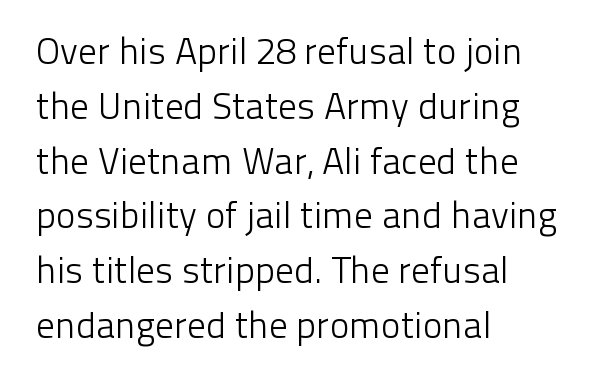
The face used here is proportionally spaced, like ordinary book or web type. Stem width sits at or under what a default text font uses. The passage is arranged the way most books set body copy — flush left. To sum up the face: it is a sans, with no serifs. Glance below the letters and you will spot only blank space. One glance says typical: line gaps are just what's usual.
